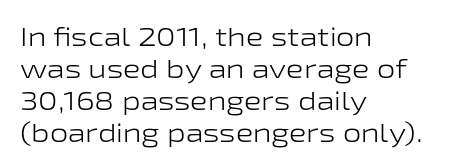
The image shows 26 px text type, upright; set left-aligned, line spacing 1.23x, normal letter spacing, not underlined.
